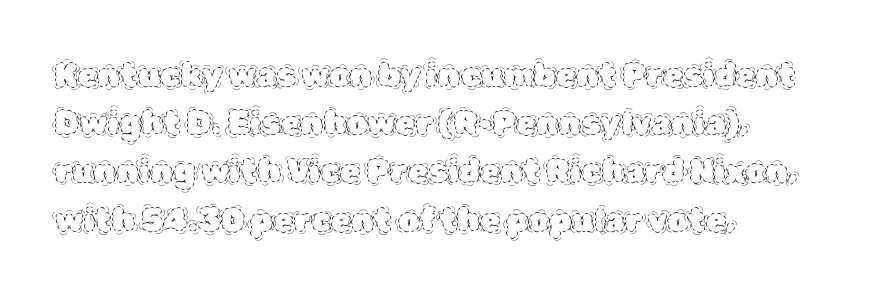
In terms of posture, this sample is upright. Spacing verdict: proportional, widths tailored to each character. The ragged edge is on the right, which tells us the setting is flush left. The font is comparable to plain body text, perhaps lighter.
